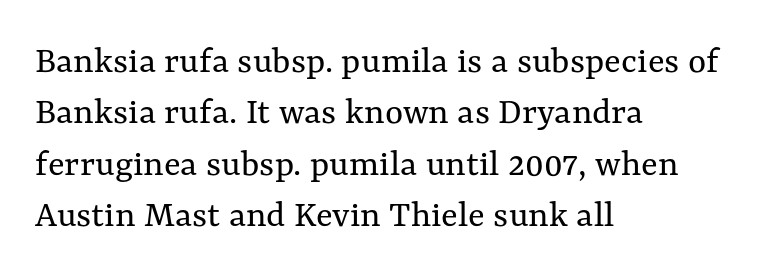
{"italic": "no", "bold": "no", "weight": "regular", "width": "normal", "stroke_contrast": "medium", "x_height": "medium", "monospaced": "no", "underline": "no", "align": "left", "line_spacing": "normal", "line_spacing_ratio": 1.32, "letter_spacing": "normal", "letter_spacing_em": 0.0, "glyph_px": 39}
